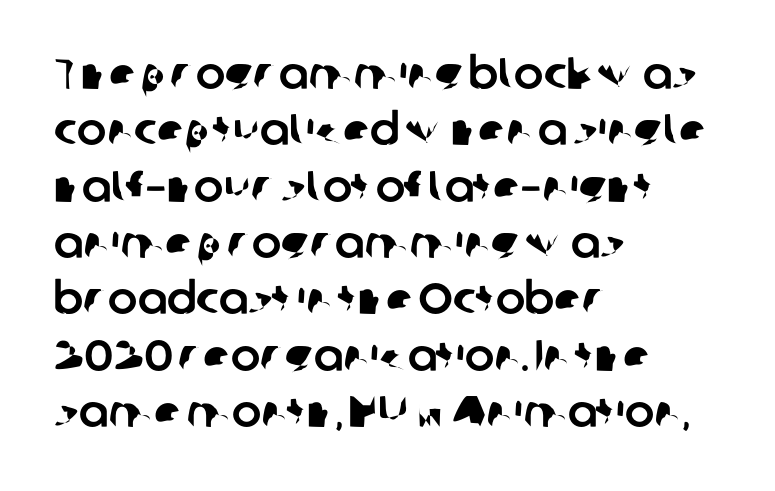
Q: Is the typeface a serif or a sans-serif typeface? A: Sans-serif.
Q: Is the text underlined? A: No.
Q: How is the paragraph aligned? A: Left-aligned.
Q: Is the spacing between letters normal or unusually wide? A: Normal.
Q: Is the spacing between lines tight, normal or loose? A: Normal.
Q: Width (condensed, normal, or wide)? A: Normal.
Q: Stroke contrast? A: Low.
Q: x-height? A: Medium.
Q: Monospaced? A: No.
